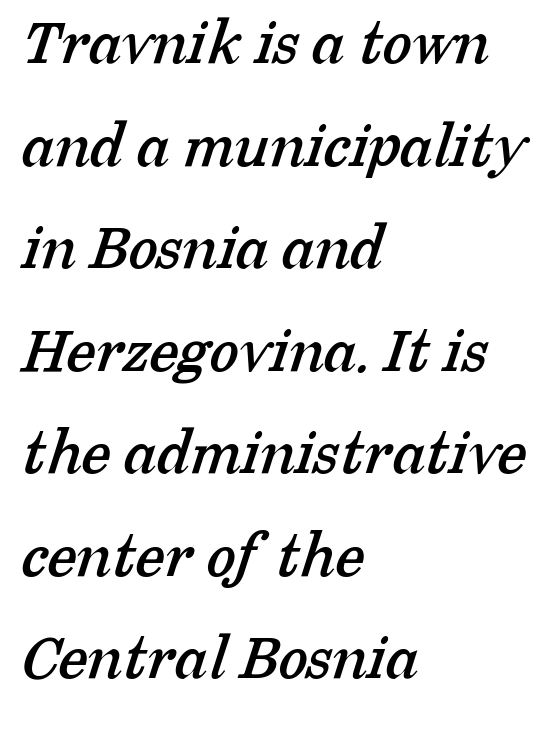
The type family on display is of the serif kind. How would I describe the line gaps? Plain and ordinary. Descender tails drop into unmarked territory. Words appear dense and cohesive because spacing is normal.
